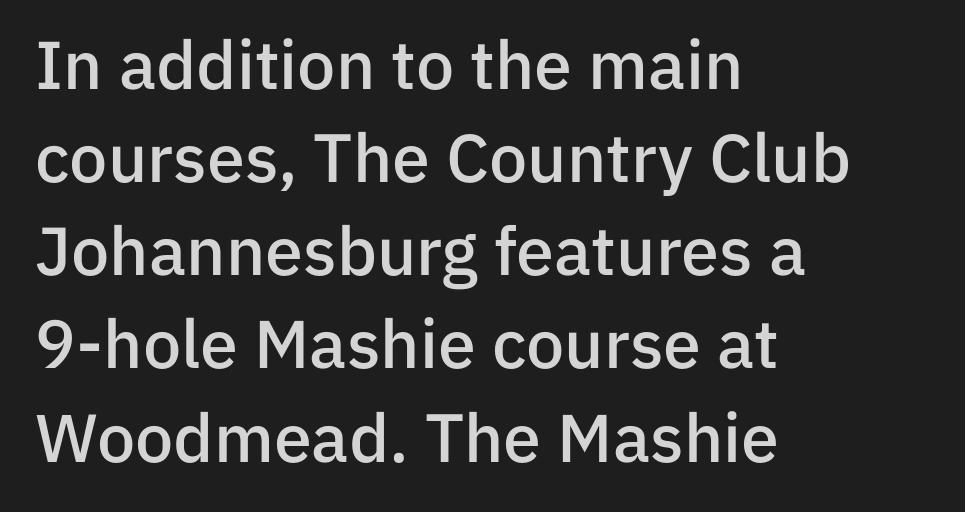
This rendering leaves character spacing at its baseline value. Serifs: no, the terminals of the letterforms are clean. The rendering uses natural spacing where letterforms have individual widths. Vertical strokes here are truly vertical.
